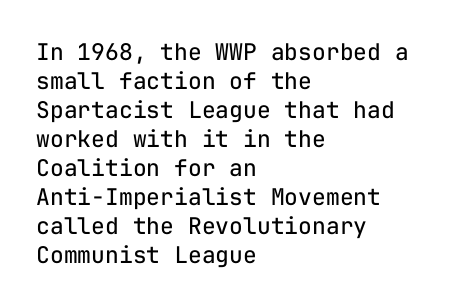
A typesetter would call this zero additional tracking. If you drew a line through each stem, it would be perfectly vertical. This block has exactly the height ordinary leading produces. Teacher's note: observe the even left margin — that is flush-left alignment. The area under the type is left untouched. This is not heavy type; no bold has been used.
